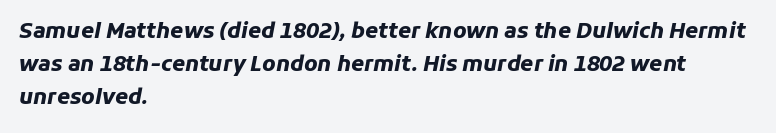
Plenty of ink on the page — the face is bold. The passage shown has conventional tracking throughout. These lines sit exactly where default settings would place them. This rendering features lettering with no underline. Line starts are locked; line ends wander.
